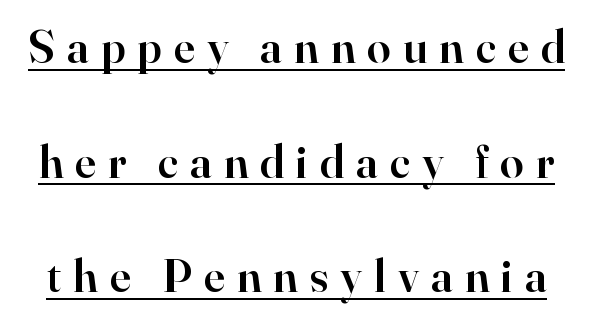
{"serif": "yes", "italic": "no", "bold": "semi", "weight": "semibold", "width": "normal", "stroke_contrast": "high", "x_height": "small", "monospaced": "no", "underline": "yes", "line_spacing": "loose", "line_spacing_ratio": 2.44, "letter_spacing": "wide", "letter_spacing_em": 0.26, "glyph_px": 47}
